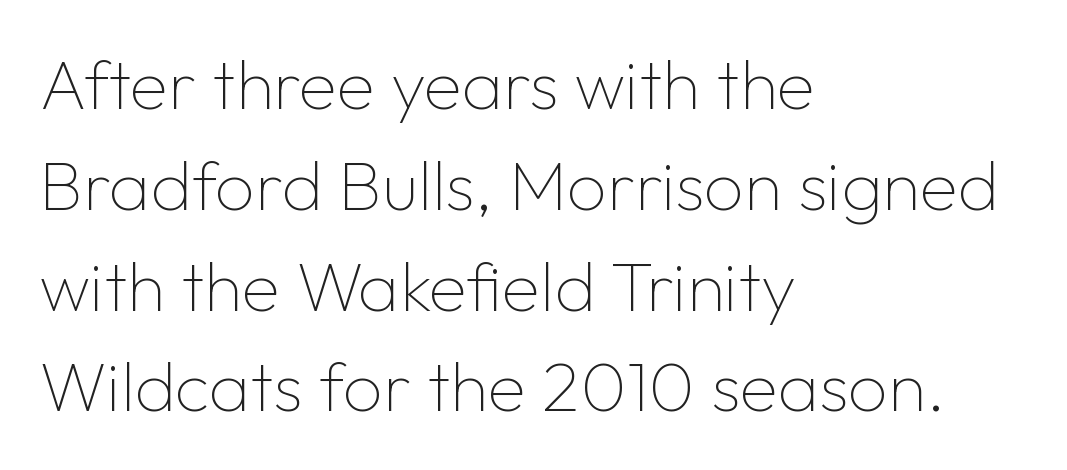
The image shows 70 px thin sans-serif type, upright; set left-aligned, normal line spacing (1.44x), normal letter spacing, not underlined; low stroke contrast and a medium x-height.
